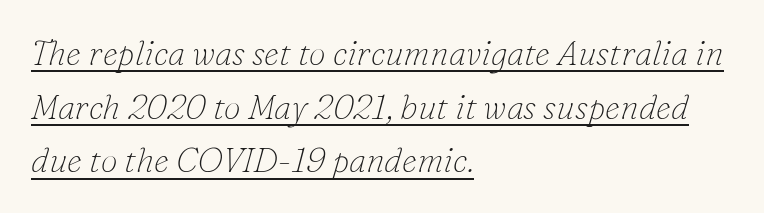
Q: Is the text bold? A: No.
Q: Is the text italic (slanted)? A: Yes, it leans right by about 16 degrees.
Q: Is the typeface a serif or a sans-serif typeface? A: Serif.
Q: Is the text underlined? A: Yes.
Q: How is the paragraph aligned? A: Left-aligned.
Q: Is the spacing between letters normal or unusually wide? A: Normal.
Q: Is the spacing between lines tight, normal or loose? A: Normal.
Q: Width (condensed, normal, or wide)? A: Normal.
Q: Stroke contrast? A: Low.
Q: x-height? A: Small.
Q: Monospaced? A: No.
